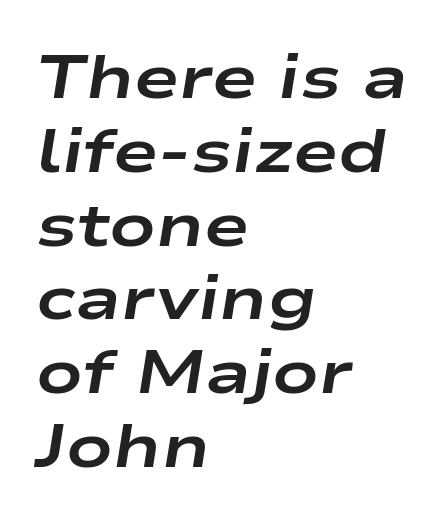
The image shows 61 px bold, wide type, italic (leaning right); set left-aligned, line spacing 1.21x, normal letter spacing, not underlined; low stroke contrast and a medium x-height.
